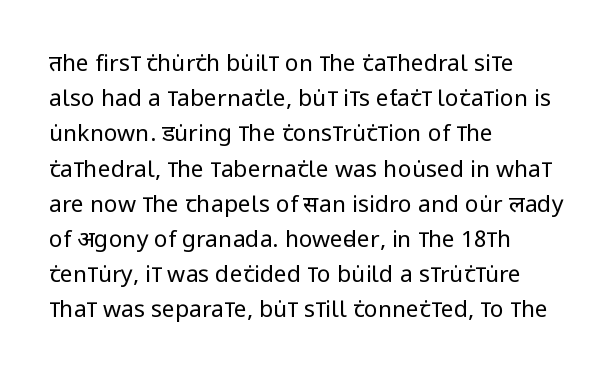
Q: Is the text bold? A: No.
Q: Is the text italic (slanted)? A: No, it is upright.
Q: Is the text underlined? A: No.
Q: How is the paragraph aligned? A: Left-aligned.
Q: Is the spacing between letters normal or unusually wide? A: Normal.
Q: Is the spacing between lines tight, normal or loose? A: Normal.
